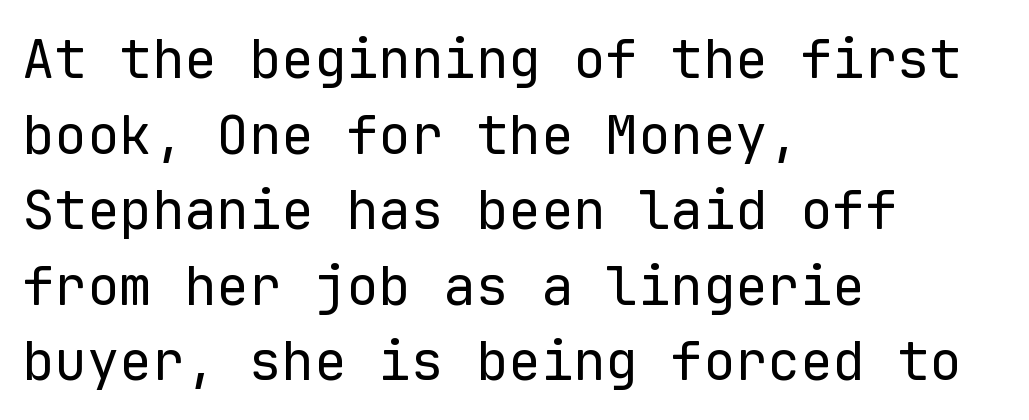
Posture: vertical. The zone under the glyphs is completely vacant. This sample has the even, mechanical cadence of fixed-width lettering. The strokes carry an ordinary text weight at most. Serif or sans? Sans — the stroke terminals are bare. A student would call this left alignment; a typographer would say flush left, rag right.
